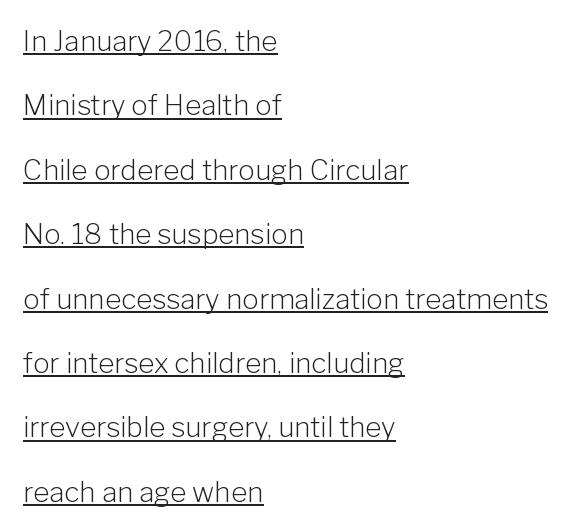
Q: Is the text bold? A: No.
Q: Is the text italic (slanted)? A: No, it is upright.
Q: Is the typeface a serif or a sans-serif typeface? A: Sans-serif.
Q: Is the text underlined? A: Yes.
Q: How is the paragraph aligned? A: Left-aligned.
Q: Is the spacing between letters normal or unusually wide? A: Normal.
Q: Is the spacing between lines tight, normal or loose? A: Loose.
Q: Width (condensed, normal, or wide)? A: Normal.
Q: Stroke contrast? A: Low.
Q: x-height? A: Medium.
Q: Monospaced? A: No.
